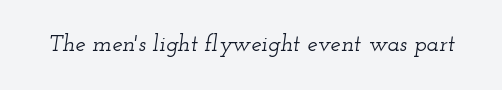
The image shows 23 px text type, italic (leaning right); set normal letter spacing, not underlined.
